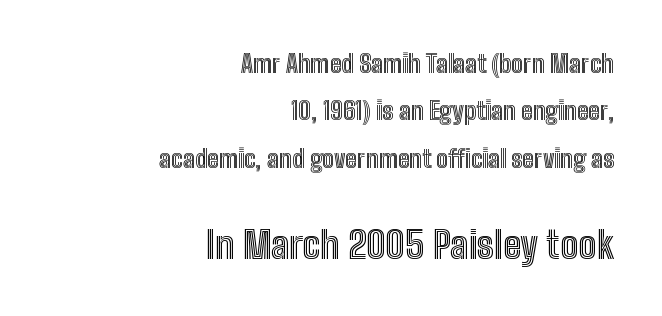
Q: Is the text italic (slanted)? A: No, it is upright.
Q: Is the text underlined? A: No.
Q: How is the paragraph aligned? A: Right-aligned.
Q: Is the spacing between letters normal or unusually wide? A: Normal.
Q: Is the spacing between lines tight, normal or loose? A: Loose.
Q: Which block of text is set in a larger size, the first (top) or the second (bottom)? A: The second (bottom) one.
Q: Width (condensed, normal, or wide)? A: Condensed.
Q: x-height? A: Medium.
Q: Monospaced? A: No.
